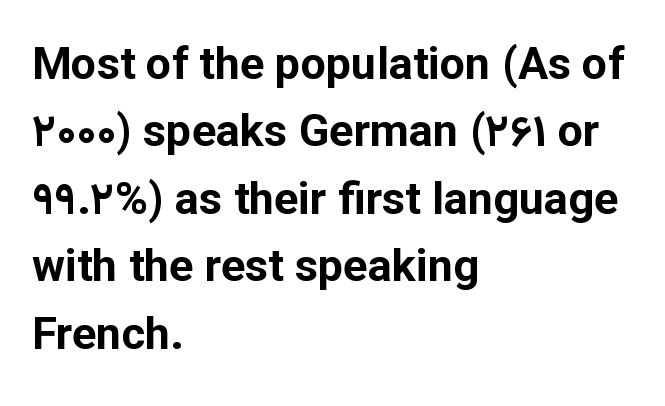
Q: Is the text bold? A: Yes.
Q: Is the text italic (slanted)? A: No, it is upright.
Q: Is the typeface a serif or a sans-serif typeface? A: Sans-serif.
Q: Is the text underlined? A: No.
Q: How is the paragraph aligned? A: Left-aligned.
Q: Is the spacing between letters normal or unusually wide? A: Normal.
Q: Is the spacing between lines tight, normal or loose? A: Normal.
Q: Width (condensed, normal, or wide)? A: Normal.
Q: Stroke contrast? A: Low.
Q: x-height? A: Medium.
Q: Monospaced? A: No.
